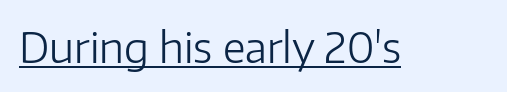
If you drew a line through each stem, it would be perfectly vertical. Decoration check: the copy is underlined. Looks like regular typesetting: each glyph gets only the width it needs. Is this a heavy cut? Hardly; it is regular or lighter.
